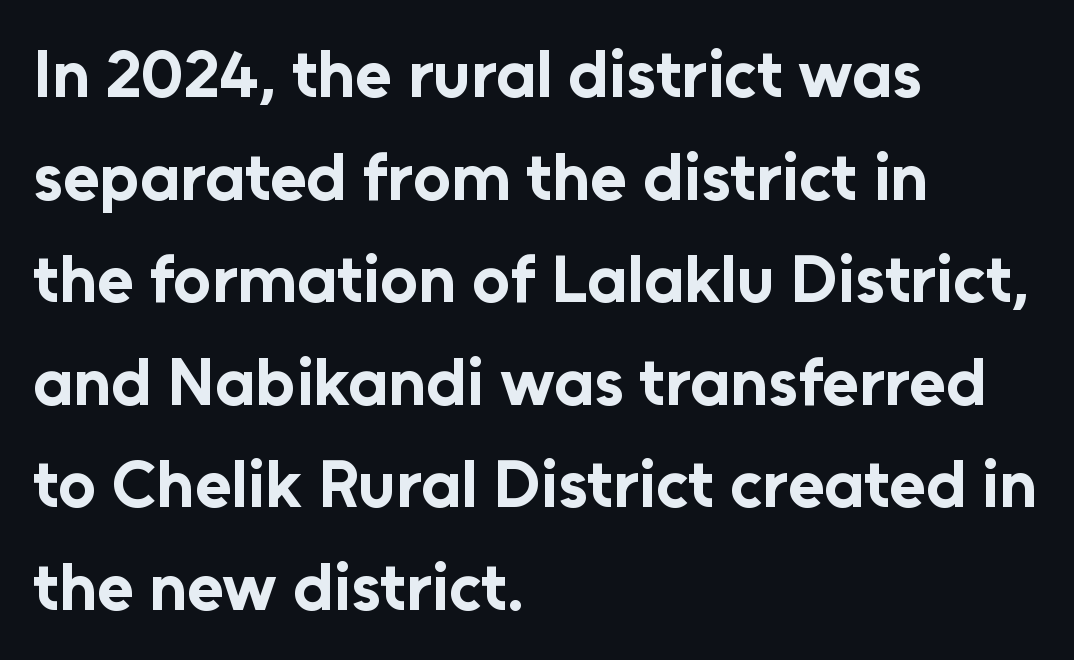
No italicization has been applied; the sample stays upright. The passage shown has conventional tracking throughout. Emphasis by weight is at full strength: bold. Rows of type keep a routine distance in the vertical direction. The letters advance in unequal steps, a hallmark of proportional type. Note: no serifs on the glyphs.
